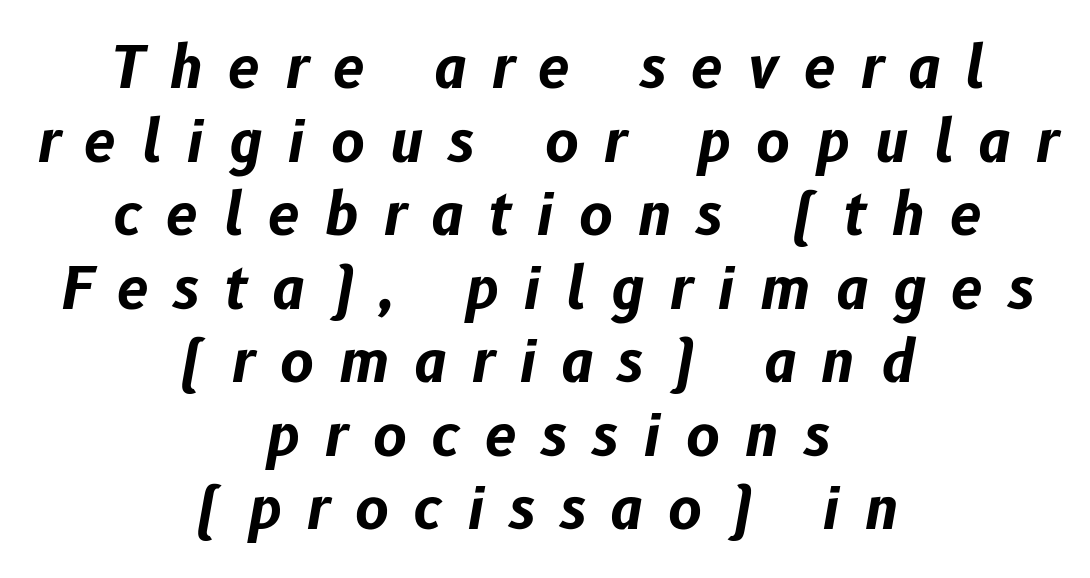
Q: Is the text bold? A: Yes.
Q: Is the text italic (slanted)? A: Yes, it leans right by about 10 degrees.
Q: Is the text underlined? A: No.
Q: How is the paragraph aligned? A: Centered.
Q: Is the spacing between letters normal or unusually wide? A: Unusually wide.
Q: Is the spacing between lines tight, normal or loose? A: Normal.
Q: Width (condensed, normal, or wide)? A: Normal.
Q: Stroke contrast? A: Low.
Q: x-height? A: Medium.
Q: Monospaced? A: No.
